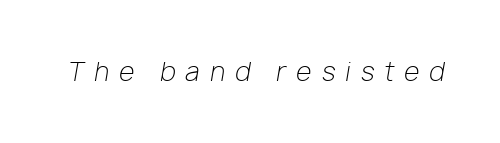
{"italic": "yes", "lean": "right", "slant_degrees": 10, "bold": "no", "underline": "no", "letter_spacing": "wide", "letter_spacing_em": 0.41, "glyph_px": 25}
